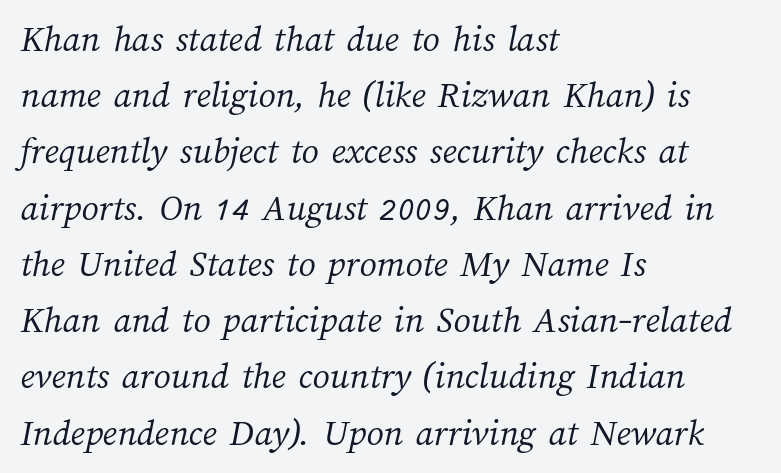
Check the space under the baseline: it is left empty. Note the varied advance widths — an 'i' is clearly narrower than an 'm'. Alignment: flush left. Stems and bowls with no extra thickness — not bold. The block of text has a typical density, with ordinary space between rows. You could call the tracking neutral — neither tight nor loose.
